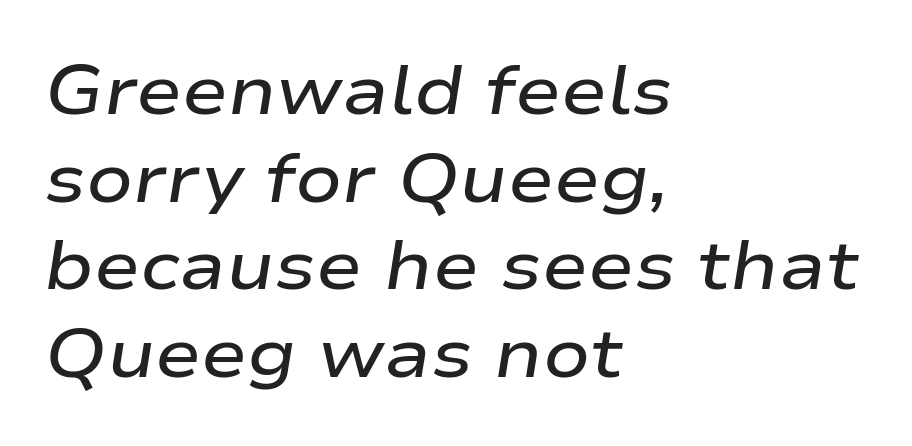
The strip under each line holds only bare page. Is this a fixed-width face? No — the glyphs have proportional, varying widths. Typographic density is moderately raised because the face is semibold. Quick note: interline space is typical. The horizontal fit of the characters is conventional and even.
